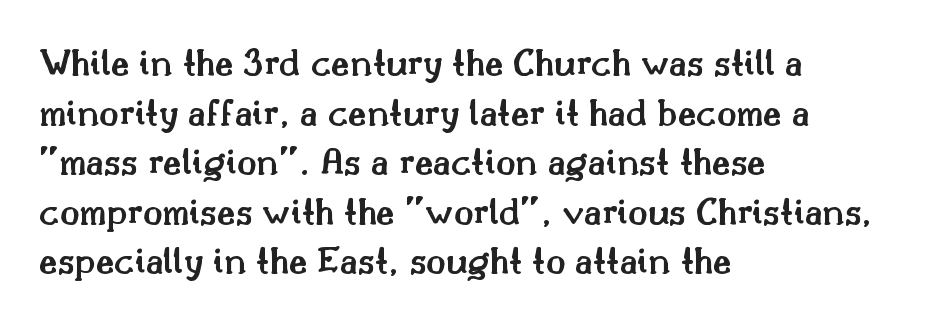
Q: Is the text bold? A: Semi-bold.
Q: Is the text italic (slanted)? A: No, it is upright.
Q: Is the typeface a serif or a sans-serif typeface? A: Serif.
Q: Is the text underlined? A: No.
Q: How is the paragraph aligned? A: Left-aligned.
Q: Is the spacing between letters normal or unusually wide? A: Normal.
Q: Width (condensed, normal, or wide)? A: Normal.
Q: Stroke contrast? A: Medium.
Q: x-height? A: Small.
Q: Monospaced? A: No.
